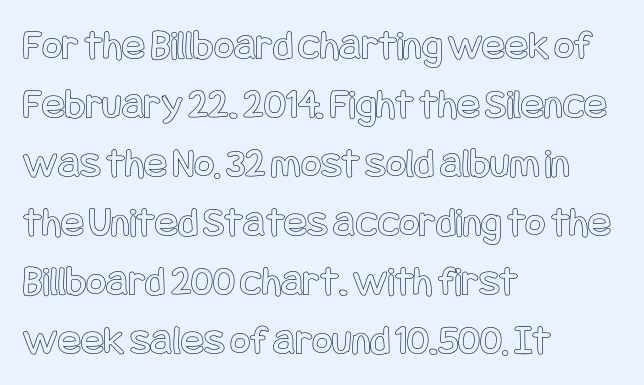
The image shows 43 px condensed type, upright; set left-aligned, normal line spacing (1.37x), normal letter spacing, not underlined; a large x-height.
